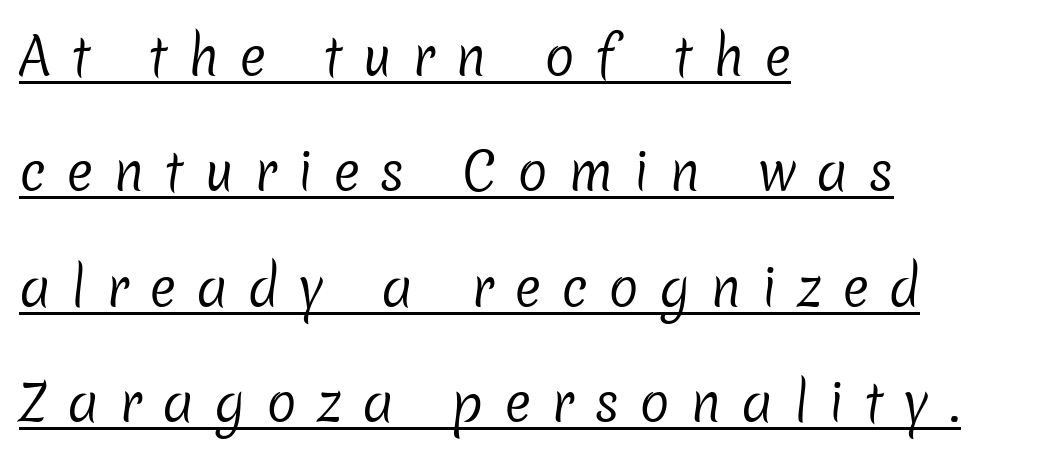
{"serif": "no", "bold": "no", "weight": "regular", "width": "normal", "stroke_contrast": "low", "x_height": "medium", "monospaced": "no", "underline": "yes", "align": "left", "line_spacing": "loose", "line_spacing_ratio": 2.26, "letter_spacing": "wide", "letter_spacing_em": 0.39, "glyph_px": 51}
